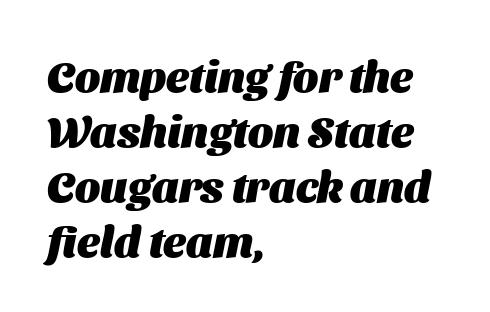
{"serif": "no", "bold": "yes", "weight": "heavy", "width": "normal", "stroke_contrast": "medium", "x_height": "medium", "monospaced": "no", "underline": "no", "align": "left", "line_spacing": "normal", "line_spacing_ratio": 1.25, "letter_spacing": "normal", "letter_spacing_em": 0.0, "glyph_px": 44}
